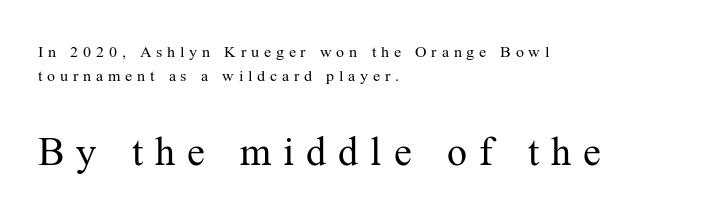
{"serif": "yes", "italic": "no", "bold": "no", "weight": "regular", "width": "normal", "stroke_contrast": "medium", "x_height": "medium", "monospaced": "no", "underline": "no", "align": "left", "line_spacing": "normal", "line_spacing_ratio": 1.52, "letter_spacing": "wide", "letter_spacing_em": 0.3, "larger_block": "second", "size_ratio": 2.5, "glyph_px": 40}
